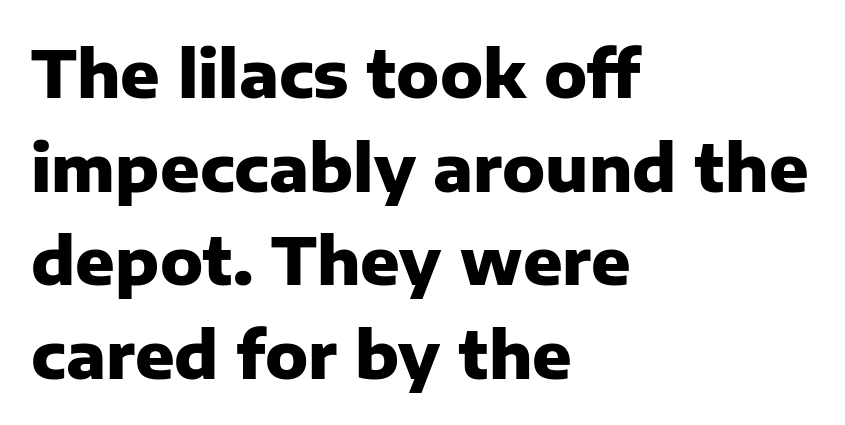
The image shows 65 px heavy sans-serif type, upright; set left-aligned, normal line spacing (1.44x), normal letter spacing, not underlined; low stroke contrast and a medium x-height.
